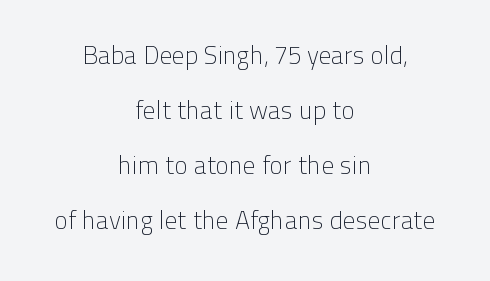
Q: Is the text bold? A: No.
Q: Is the text italic (slanted)? A: No, it is upright.
Q: Is the text underlined? A: No.
Q: How is the paragraph aligned? A: Centered.
Q: Is the spacing between letters normal or unusually wide? A: Normal.
Q: Is the spacing between lines tight, normal or loose? A: Loose.
